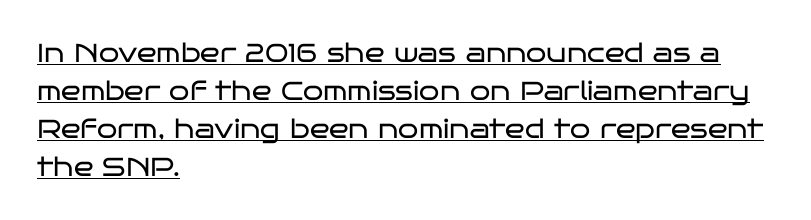
The characters are drawn with everyday or finer stroke widths. Reading down the block, your eye returns to a fixed left position each line. This rendering leaves character spacing at its baseline value. In designer terms, the underline attribute is active on this setting. Posture: straight, roman, zero tilt. The rendering uses a moderate line-height, typical for paragraphs.
